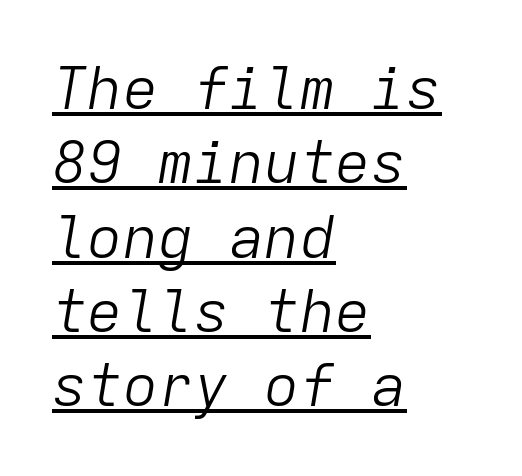
Q: Is the text bold? A: No.
Q: Is the text italic (slanted)? A: Yes, it leans right by about 9 degrees.
Q: Is the text underlined? A: Yes.
Q: How is the paragraph aligned? A: Left-aligned.
Q: Is the spacing between letters normal or unusually wide? A: Normal.
Q: Is the spacing between lines tight, normal or loose? A: Normal.
Q: Width (condensed, normal, or wide)? A: Normal.
Q: Stroke contrast? A: Low.
Q: x-height? A: Medium.
Q: Monospaced? A: Yes.
